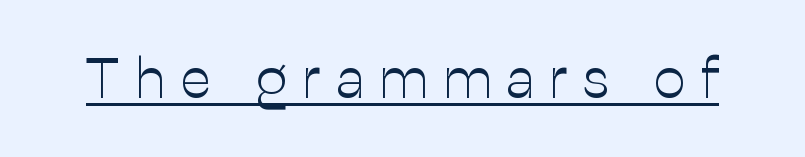
{"serif": "no", "italic": "no", "bold": "no", "weight": "light", "width": "normal", "stroke_contrast": "low", "x_height": "medium", "monospaced": "no", "underline": "yes", "letter_spacing": "wide", "letter_spacing_em": 0.26, "glyph_px": 57}
